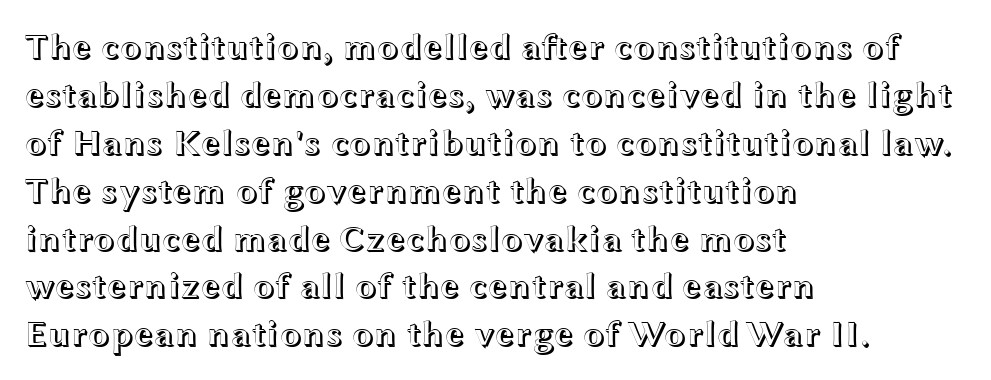
Words appear dense and cohesive because spacing is normal. Is there any slant? The stems are plumb. Casual observation: everything's shoved over to the left. The glyphs are unaccompanied by any horizontal stroke below them. The rendering uses natural spacing where letterforms have individual widths. The rows are spaced the way most documents space them.
